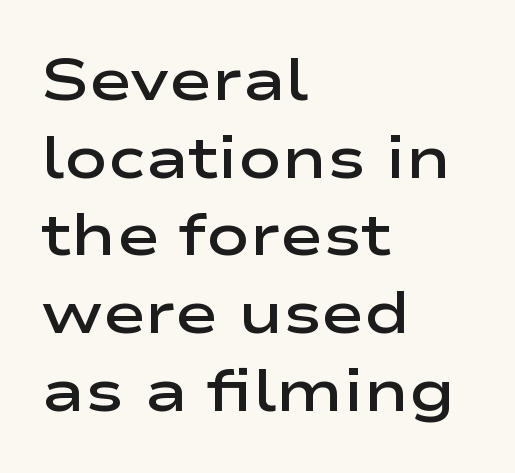
Q: Is the text bold? A: Semi-bold.
Q: Is the text italic (slanted)? A: No, it is upright.
Q: Is the typeface a serif or a sans-serif typeface? A: Sans-serif.
Q: Is the text underlined? A: No.
Q: How is the paragraph aligned? A: Left-aligned.
Q: Is the spacing between letters normal or unusually wide? A: Normal.
Q: Is the spacing between lines tight, normal or loose? A: Normal.
Q: Width (condensed, normal, or wide)? A: Wide.
Q: Stroke contrast? A: Low.
Q: x-height? A: Medium.
Q: Monospaced? A: No.
